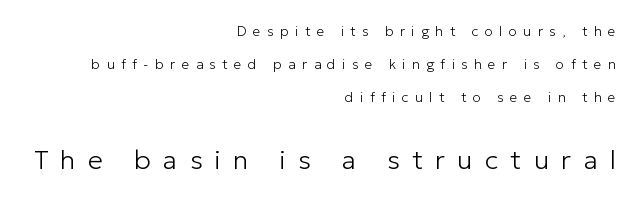
Top chunk: small. Bottom chunk: large. This sample uses an upright cut, with every glyph sitting square on the baseline. Summary of vertical rhythm: relaxed, with wide interline spacing. The typesetter chose a ragged-left arrangement here. Is the letter spacing exaggerated? Yes — the characters are pushed far apart. Anything drawn beneath the words? Only blank space.
